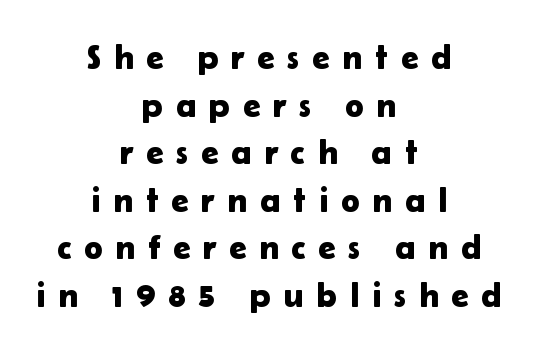
The image shows 35 px sans-serif type, upright; set centered, normal line spacing (1.36x), unusually wide letter spacing (+0.36 em), not underlined; low stroke contrast and a medium x-height.
